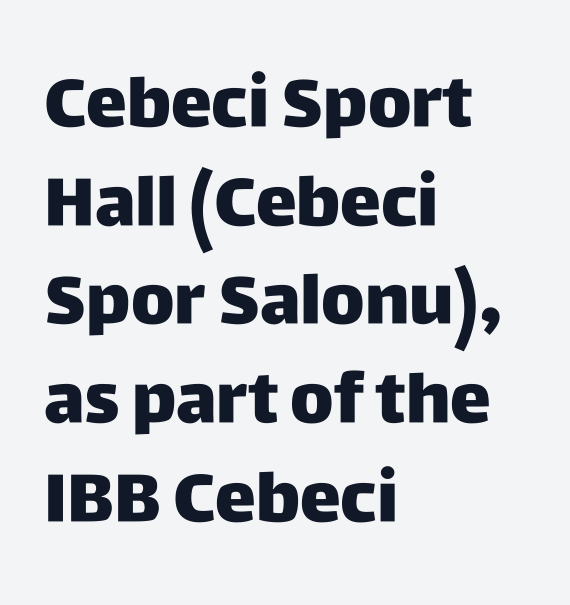
In terms of leading, this rendering sits right in the middle. The setting favours the left margin, as ordinary paragraphs usually do. These lines are composed in type without serifs. These lines are rendered in a variable-pitch font.
